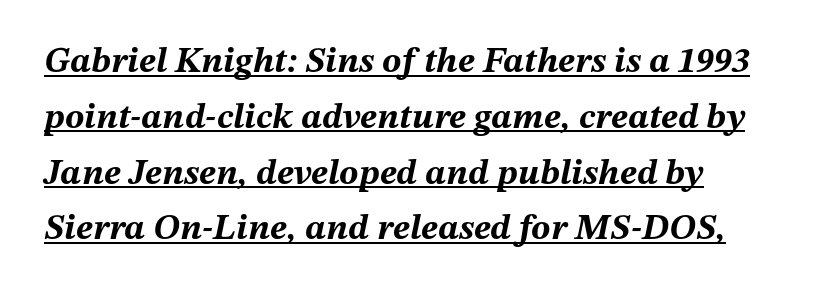
Is the type bold? Yes — the strokes are clearly thick and heavy. Whoever set this chose a conventional vertical rhythm. This sample uses an oblique cut, with every glyph tilted off the vertical. These lines are set flush left with a ragged right edge.
